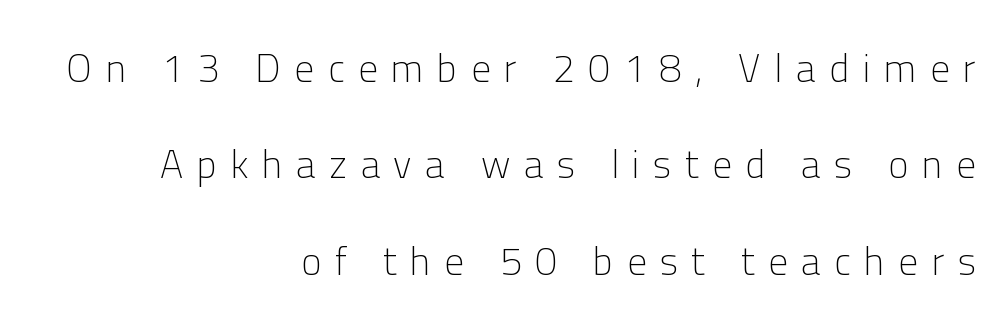
The image shows 39 px light sans-serif type, upright; set right-aligned, loose line spacing (2.47x), unusually wide letter spacing (+0.35 em), not underlined; low stroke contrast and a medium x-height.
